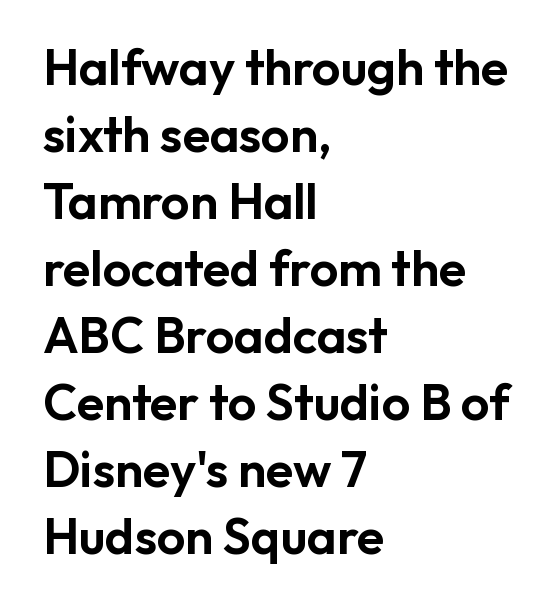
Q: Is the text italic (slanted)? A: No, it is upright.
Q: Is the typeface a serif or a sans-serif typeface? A: Sans-serif.
Q: Is the text underlined? A: No.
Q: How is the paragraph aligned? A: Left-aligned.
Q: Is the spacing between letters normal or unusually wide? A: Normal.
Q: Is the spacing between lines tight, normal or loose? A: Normal.
Q: Width (condensed, normal, or wide)? A: Normal.
Q: Stroke contrast? A: Low.
Q: x-height? A: Medium.
Q: Monospaced? A: No.
